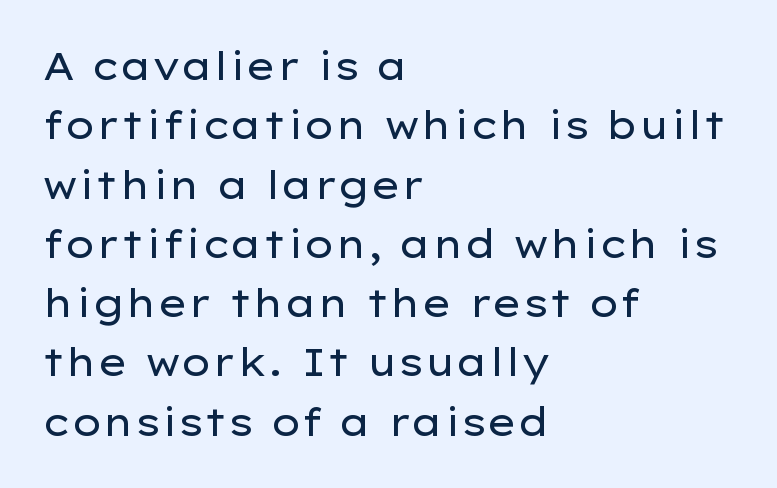
The image shows 38 px regular-weight, wide sans-serif type, upright; set left-aligned, normal line spacing (1.56x), normal letter spacing, not underlined; low stroke contrast and a medium x-height.
